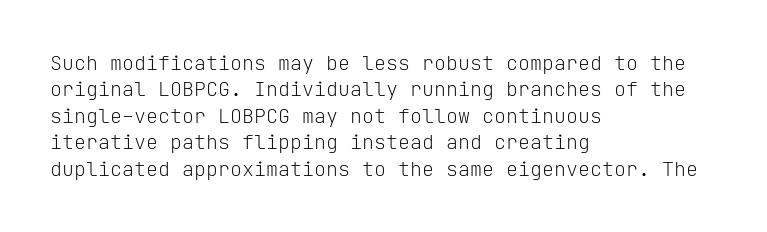
Q: Is the text bold? A: No.
Q: Is the text italic (slanted)? A: No, it is upright.
Q: Is the text underlined? A: No.
Q: How is the paragraph aligned? A: Left-aligned.
Q: Is the spacing between letters normal or unusually wide? A: Normal.
Q: Is the spacing between lines tight, normal or loose? A: Normal.
